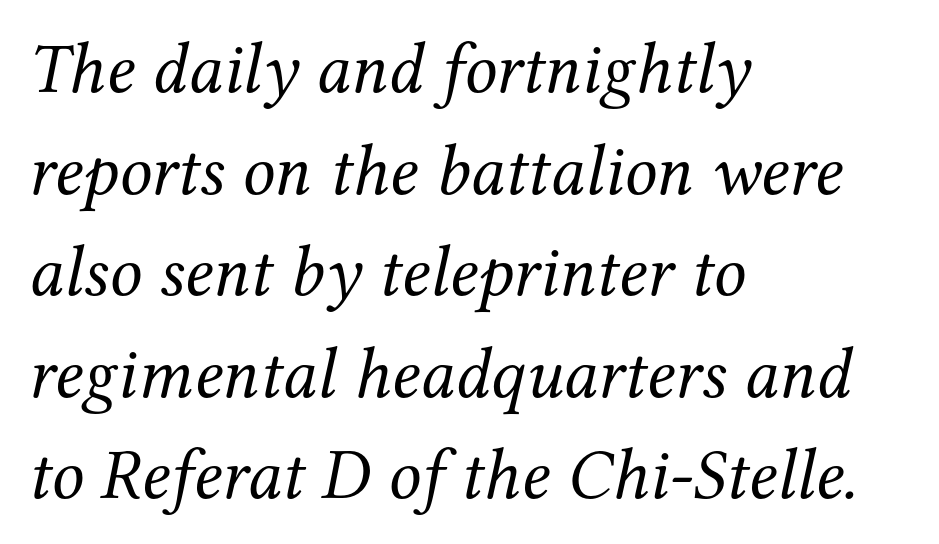
Q: Is the text bold? A: No.
Q: Is the text italic (slanted)? A: Yes, it leans right by about 12 degrees.
Q: Is the typeface a serif or a sans-serif typeface? A: Serif.
Q: Is the text underlined? A: No.
Q: How is the paragraph aligned? A: Left-aligned.
Q: Is the spacing between letters normal or unusually wide? A: Normal.
Q: Is the spacing between lines tight, normal or loose? A: Normal.
Q: Width (condensed, normal, or wide)? A: Normal.
Q: Stroke contrast? A: Medium.
Q: x-height? A: Medium.
Q: Monospaced? A: No.
